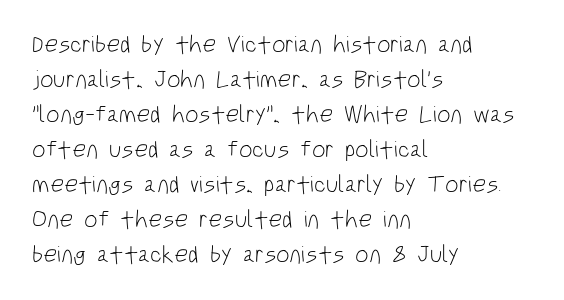
{"italic": "no", "bold": "no", "underline": "no", "align": "left", "line_spacing": "normal", "line_spacing_ratio": 1.46, "letter_spacing": "normal", "letter_spacing_em": 0.0, "glyph_px": 24}
